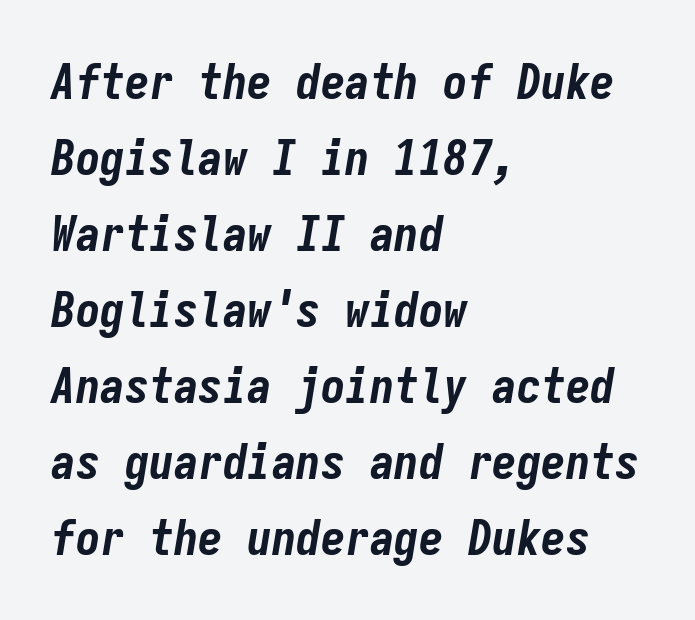
The image shows 49 px bold, condensed type, italic (leaning right), monospaced; set left-aligned, normal line spacing (1.55x), normal letter spacing, not underlined; low stroke contrast and a medium x-height.
